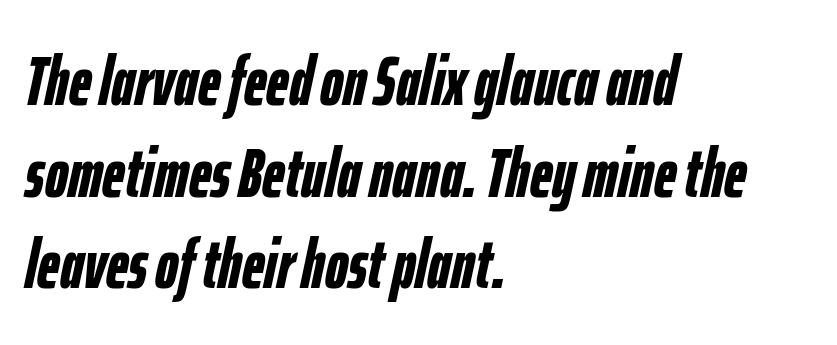
The image shows 70 px semibold, condensed type, italic (leaning right); set left-aligned, normal line spacing (1.31x), normal letter spacing, not underlined; low stroke contrast and a medium x-height.
